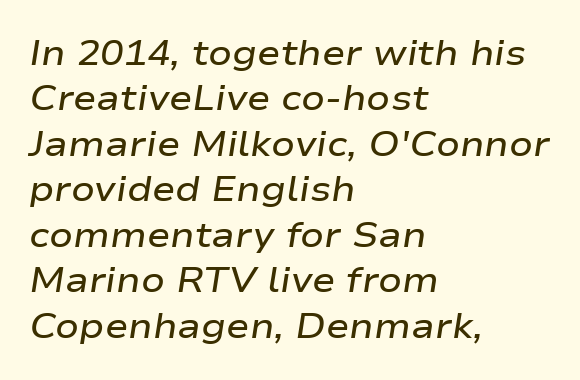
Type without underlining. The compositor pushed each line to the left boundary. Each word holds together tightly as a unit, with standard inter-letter gaps. The rendering uses natural spacing where letterforms have individual widths. A normal amount of white space separates one row of letters from the next.
